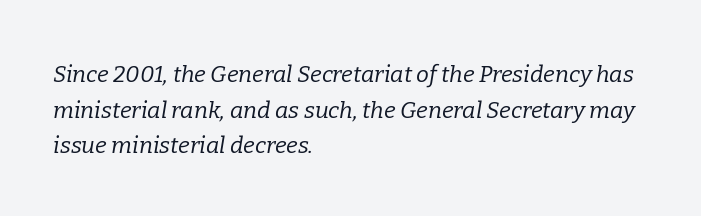
{"italic": "yes", "lean": "right", "slant_degrees": 9, "bold": "no", "underline": "no", "align": "left", "line_spacing": "normal", "line_spacing_ratio": 1.55, "letter_spacing": "normal", "letter_spacing_em": 0.0, "glyph_px": 23}
